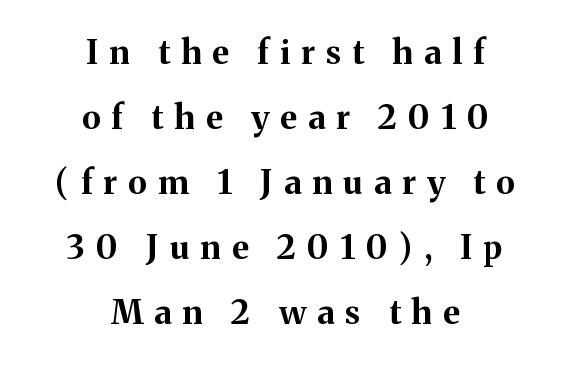
Q: Is the text bold? A: Yes.
Q: Is the text italic (slanted)? A: No, it is upright.
Q: Is the typeface a serif or a sans-serif typeface? A: Serif.
Q: Is the text underlined? A: No.
Q: How is the paragraph aligned? A: Centered.
Q: Is the spacing between letters normal or unusually wide? A: Unusually wide.
Q: Is the spacing between lines tight, normal or loose? A: Loose.
Q: Width (condensed, normal, or wide)? A: Normal.
Q: Stroke contrast? A: Medium.
Q: x-height? A: Medium.
Q: Monospaced? A: No.
